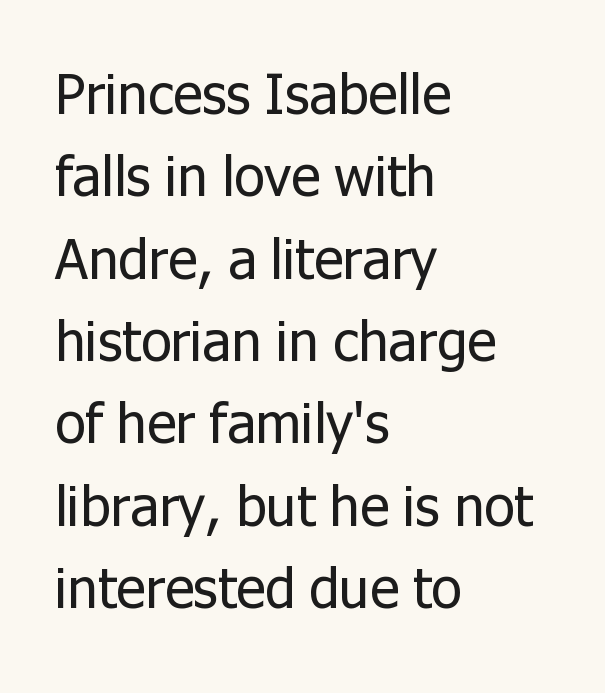
Compared with typical paragraphs, the rows here are spaced about the same. This sample uses plain, unmodified letter spacing. Leftover space on each line is placed entirely after the last word. Here the designer chose a conventional face with non-uniform glyph widths. No letter is thick-stroked: the sample isn't bold.
